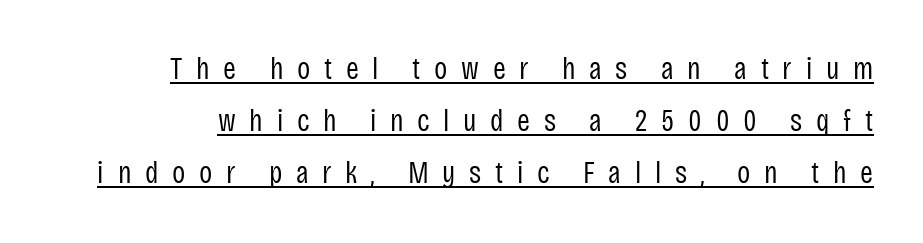
The image shows 31 px regular-weight, condensed sans-serif type, upright; set normal line spacing (1.68x), unusually wide letter spacing (+0.44 em), underlined; low stroke contrast and a large x-height.
